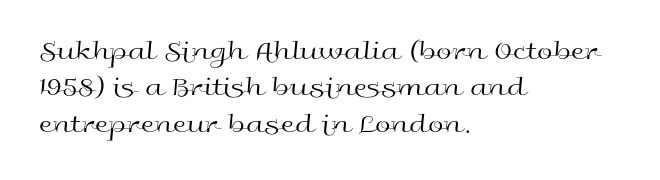
The image shows 28 px regular-weight, wide sans-serif type, upright; set left-aligned, normal line spacing (1.3x), normal letter spacing, not underlined; a medium x-height.
